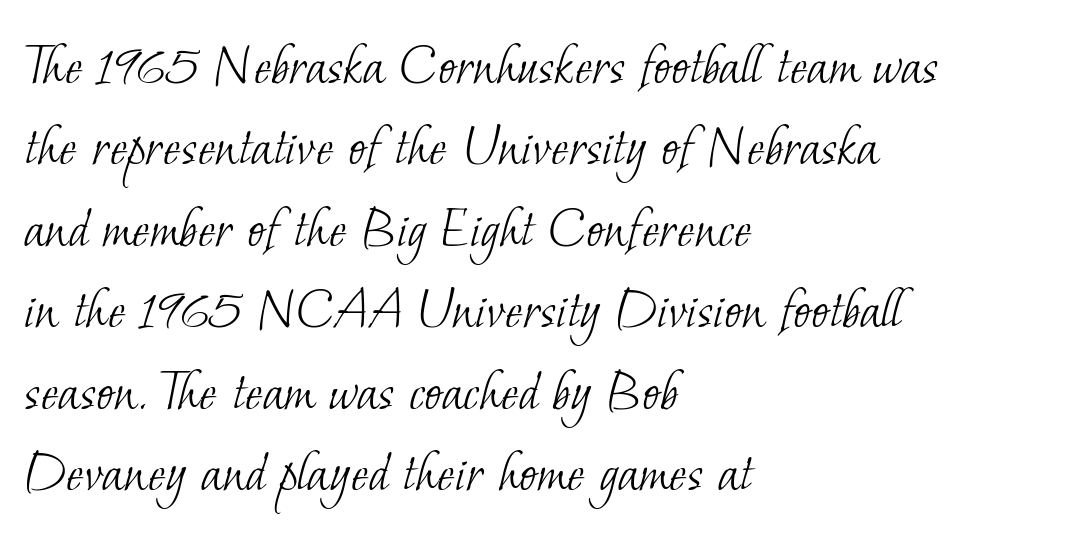
The image shows 59 px light serif type; set left-aligned, normal line spacing (1.38x), normal letter spacing, not underlined; low stroke contrast and a small x-height.
